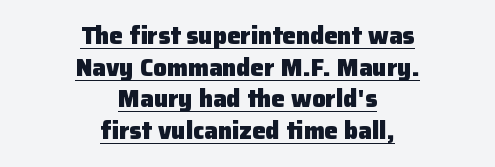
{"italic": "no", "bold": "yes", "underline": "yes", "align": "center", "line_spacing": "normal", "line_spacing_ratio": 1.32, "letter_spacing": "normal", "letter_spacing_em": 0.0, "glyph_px": 24}
